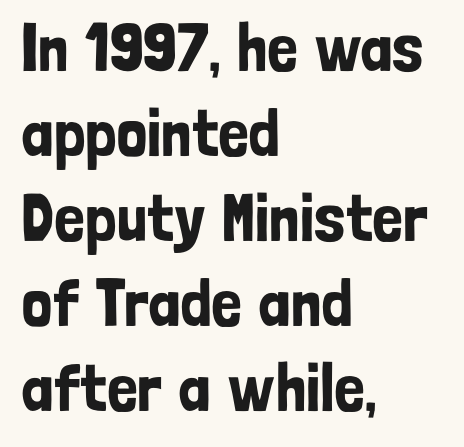
Q: Is the text italic (slanted)? A: No, it is upright.
Q: Is the typeface a serif or a sans-serif typeface? A: Sans-serif.
Q: Is the text underlined? A: No.
Q: How is the paragraph aligned? A: Left-aligned.
Q: Is the spacing between letters normal or unusually wide? A: Normal.
Q: Is the spacing between lines tight, normal or loose? A: Normal.
Q: Width (condensed, normal, or wide)? A: Condensed.
Q: Stroke contrast? A: Low.
Q: x-height? A: Medium.
Q: Monospaced? A: No.
